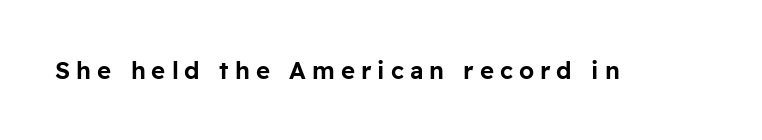
When letters stand straight like this, we call the style roman or upright. The gaps between neighbouring characters are conspicuously large. Check under the words: just untouched page.
